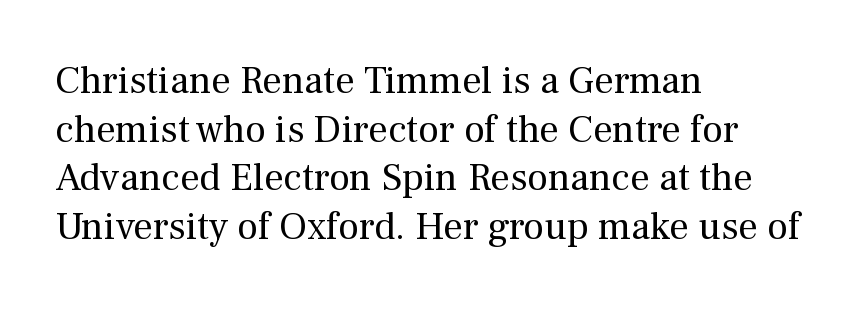
The image shows 39 px regular-weight serif type, upright; set left-aligned, normal line spacing (1.25x), normal letter spacing, not underlined; medium stroke contrast and a medium x-height.
